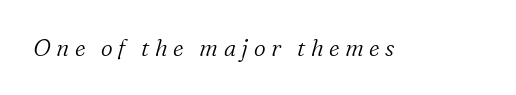
The face used here has a pronounced slope to its letters. The line texture is sparse and dotted thanks to wide tracking. Weight class: somewhere from thin through regular. Honestly, there is no underline to notice here at all.
